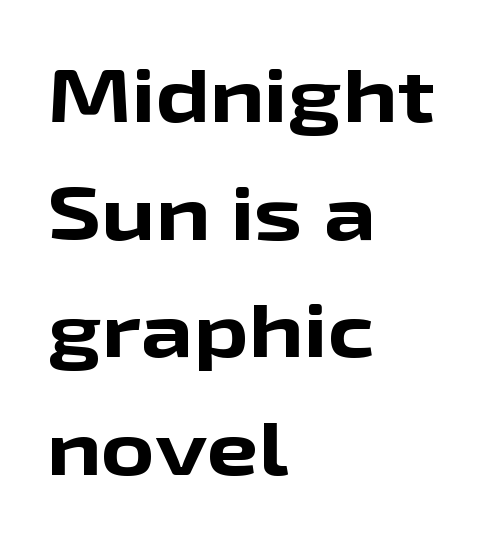
Q: Is the text bold? A: Yes.
Q: Is the text italic (slanted)? A: No, it is upright.
Q: Is the typeface a serif or a sans-serif typeface? A: Sans-serif.
Q: Is the text underlined? A: No.
Q: How is the paragraph aligned? A: Left-aligned.
Q: Is the spacing between letters normal or unusually wide? A: Normal.
Q: Is the spacing between lines tight, normal or loose? A: Normal.
Q: Width (condensed, normal, or wide)? A: Wide.
Q: Stroke contrast? A: Low.
Q: x-height? A: Medium.
Q: Monospaced? A: No.
